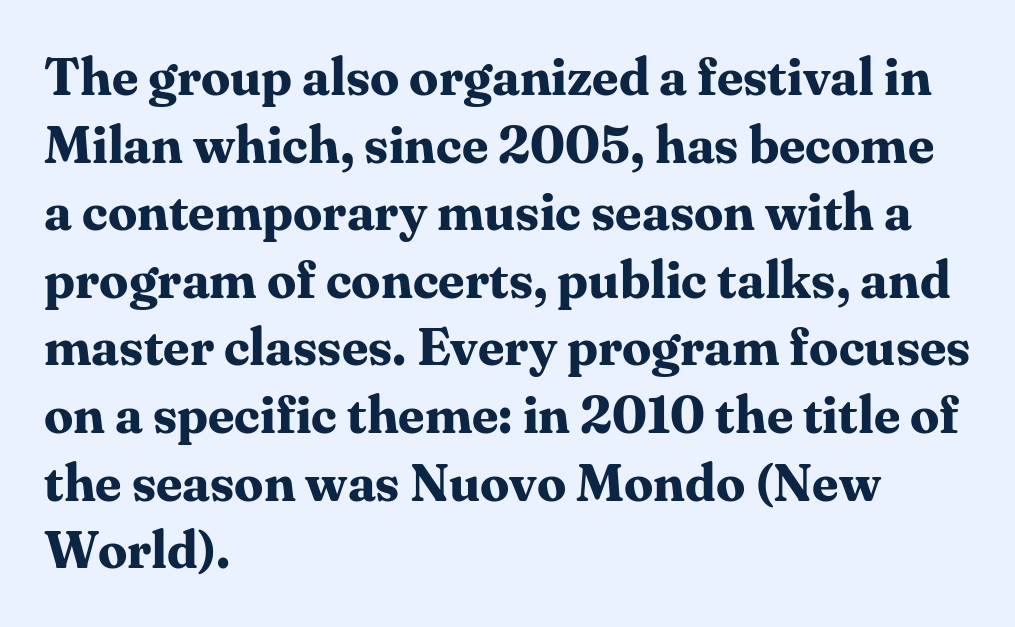
The image shows 52 px bold serif type, upright; set left-aligned, normal line spacing (1.3x), normal letter spacing, not underlined; medium stroke contrast and a medium x-height.
